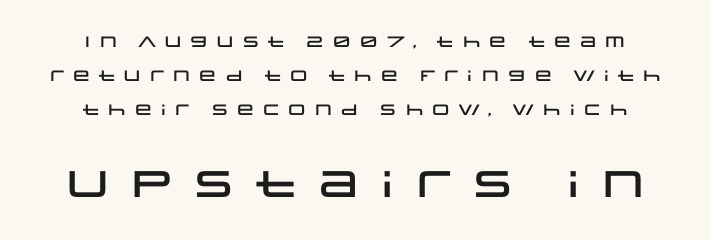
The image shows 37 px wide sans-serif type, upright; set loose line spacing (2.27x), unusually wide letter spacing (+0.24 em), not underlined; the second (bottom) block is 2.47x larger; low stroke contrast and a large x-height.
